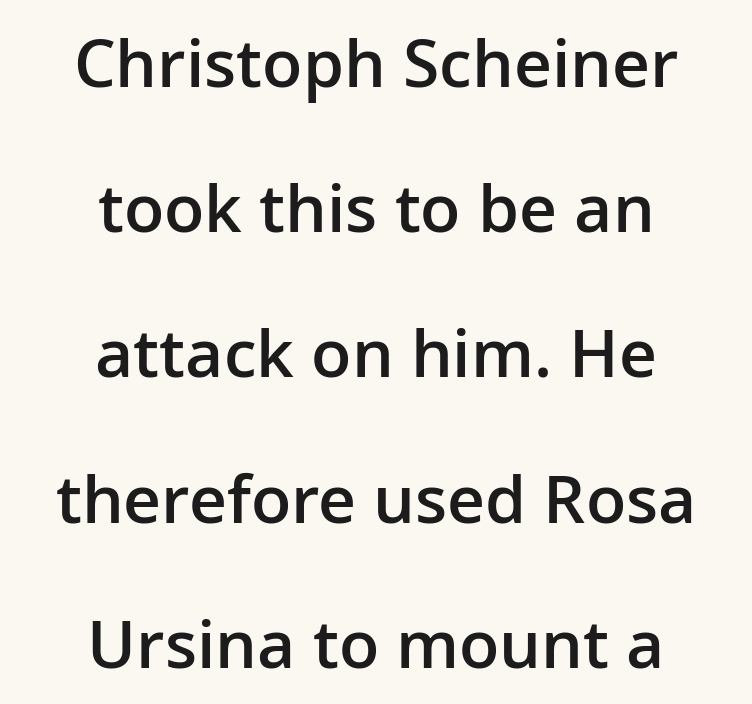
The image shows 66 px semibold sans-serif type, upright; set centered, loose line spacing (2.2x), normal letter spacing, not underlined; low stroke contrast and a medium x-height.
